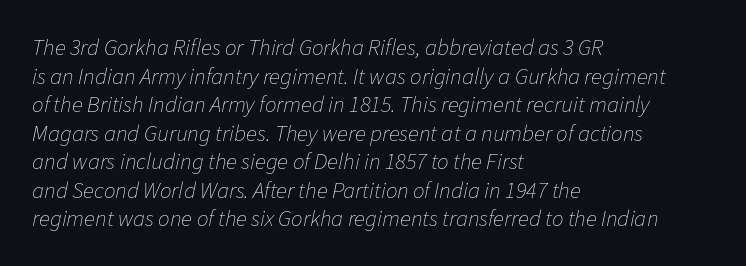
{"italic": "yes", "lean": "right", "slant_degrees": 11, "bold": "no", "underline": "no", "align": "left", "line_spacing_ratio": 1.24, "letter_spacing": "normal", "letter_spacing_em": 0.0, "glyph_px": 23}
